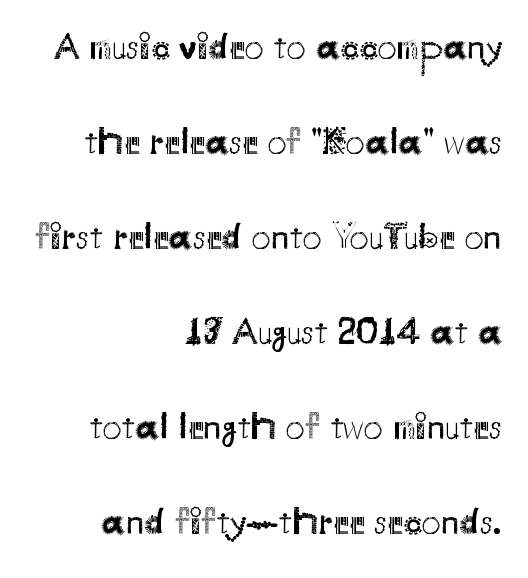
Q: Is the text bold? A: No.
Q: Is the text italic (slanted)? A: No, it is upright.
Q: Is the typeface a serif or a sans-serif typeface? A: Sans-serif.
Q: Is the text underlined? A: No.
Q: How is the paragraph aligned? A: Right-aligned.
Q: Is the spacing between letters normal or unusually wide? A: Normal.
Q: Is the spacing between lines tight, normal or loose? A: Loose.
Q: Width (condensed, normal, or wide)? A: Normal.
Q: Stroke contrast? A: Medium.
Q: x-height? A: Small.
Q: Monospaced? A: No.
